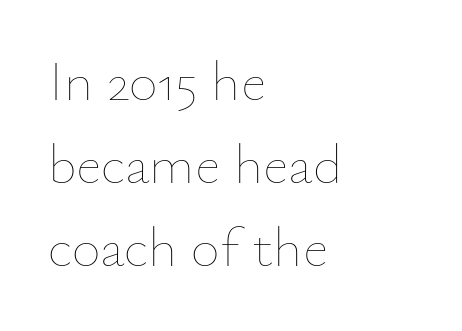
The image shows 56 px thin type, upright; set left-aligned, normal line spacing (1.48x), normal letter spacing, not underlined; low stroke contrast and a small x-height.
